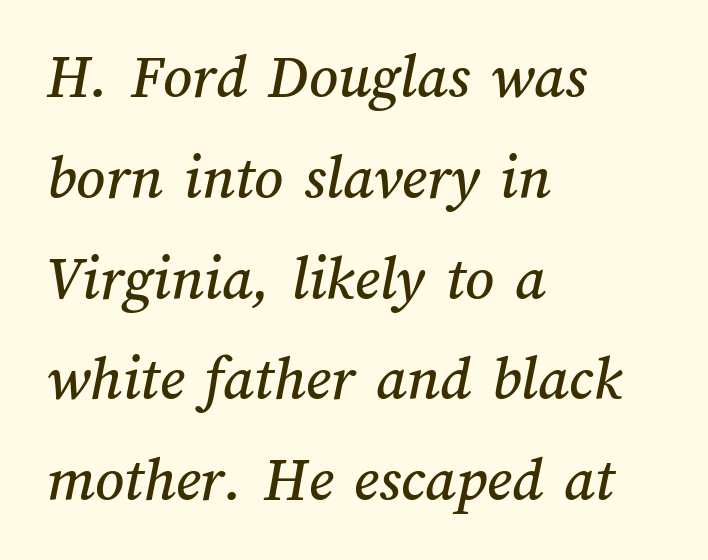
Q: Is the text underlined? A: No.
Q: How is the paragraph aligned? A: Left-aligned.
Q: Is the spacing between letters normal or unusually wide? A: Normal.
Q: Is the spacing between lines tight, normal or loose? A: Normal.
Q: Width (condensed, normal, or wide)? A: Normal.
Q: Stroke contrast? A: Medium.
Q: x-height? A: Medium.
Q: Monospaced? A: No.
